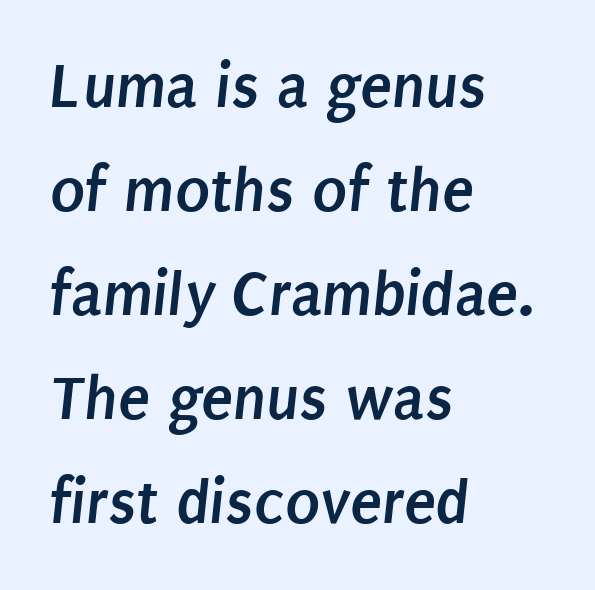
Q: Is the text bold? A: Yes.
Q: Is the typeface a serif or a sans-serif typeface? A: Sans-serif.
Q: Is the text underlined? A: No.
Q: How is the paragraph aligned? A: Left-aligned.
Q: Is the spacing between letters normal or unusually wide? A: Normal.
Q: Is the spacing between lines tight, normal or loose? A: Normal.
Q: Width (condensed, normal, or wide)? A: Condensed.
Q: Stroke contrast? A: Low.
Q: x-height? A: Large.
Q: Monospaced? A: No.
